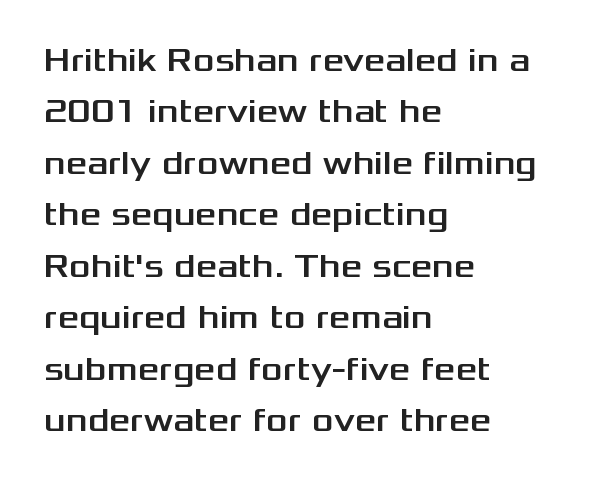
Q: Is the text italic (slanted)? A: No, it is upright.
Q: Is the typeface a serif or a sans-serif typeface? A: Sans-serif.
Q: Is the text underlined? A: No.
Q: How is the paragraph aligned? A: Left-aligned.
Q: Is the spacing between letters normal or unusually wide? A: Normal.
Q: Is the spacing between lines tight, normal or loose? A: Normal.
Q: Width (condensed, normal, or wide)? A: Wide.
Q: Stroke contrast? A: Medium.
Q: x-height? A: Medium.
Q: Monospaced? A: No.
